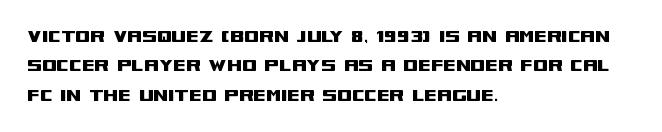
Q: Is the text italic (slanted)? A: No, it is upright.
Q: Is the text underlined? A: No.
Q: How is the paragraph aligned? A: Left-aligned.
Q: Is the spacing between letters normal or unusually wide? A: Normal.
Q: Is the spacing between lines tight, normal or loose? A: Normal.
